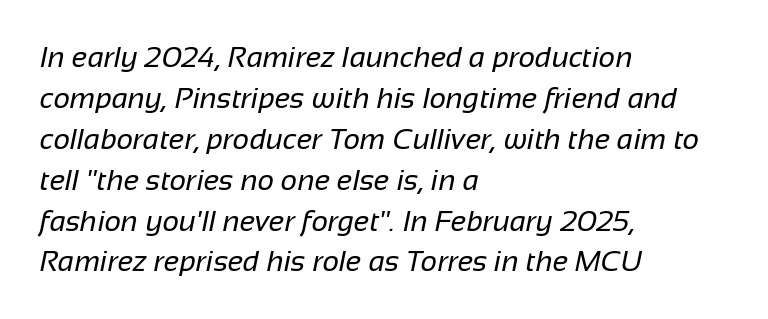
Words appear dense and cohesive because spacing is normal. A typesetter would call this leading conventional body-copy spacing. Each letter keeps its own natural width here, so spacing adapts to shape. This rendering uses left alignment, leaving the right contour irregular.
